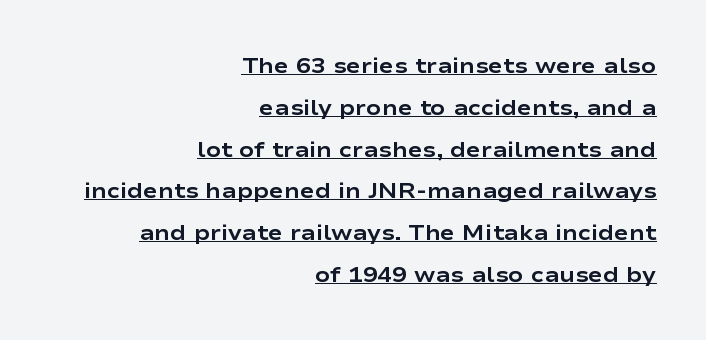
Q: Is the text bold? A: Yes.
Q: Is the text italic (slanted)? A: No, it is upright.
Q: Is the text underlined? A: Yes.
Q: How is the paragraph aligned? A: Right-aligned.
Q: Is the spacing between letters normal or unusually wide? A: Normal.
Q: Is the spacing between lines tight, normal or loose? A: Loose.
